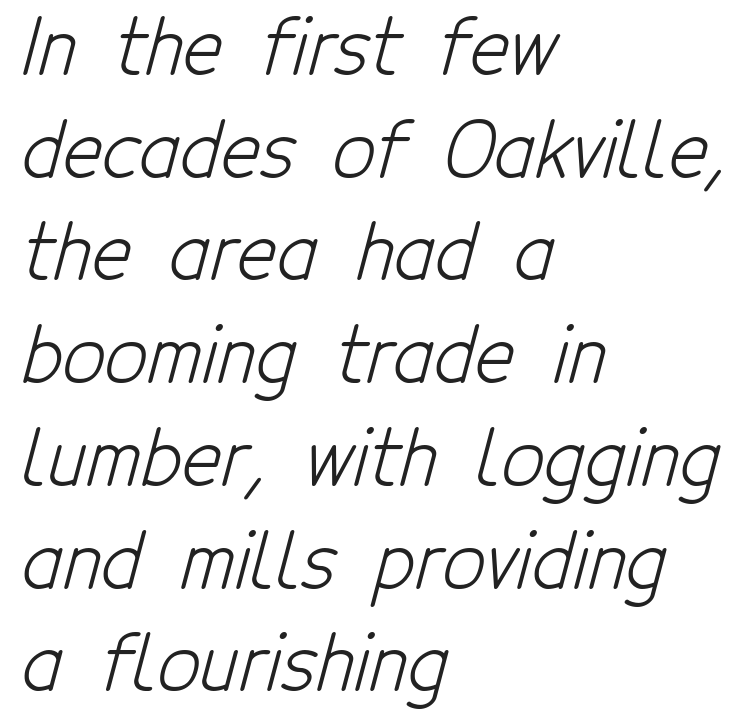
Q: Is the text bold? A: No.
Q: Is the typeface a serif or a sans-serif typeface? A: Sans-serif.
Q: Is the text underlined? A: No.
Q: How is the paragraph aligned? A: Left-aligned.
Q: Is the spacing between letters normal or unusually wide? A: Normal.
Q: Is the spacing between lines tight, normal or loose? A: Normal.
Q: Width (condensed, normal, or wide)? A: Condensed.
Q: Stroke contrast? A: Low.
Q: x-height? A: Medium.
Q: Monospaced? A: No.
